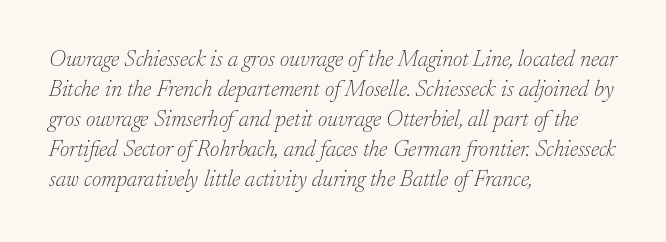
Q: Is the text bold? A: No.
Q: Is the text italic (slanted)? A: Yes, it leans right by about 17 degrees.
Q: Is the text underlined? A: No.
Q: How is the paragraph aligned? A: Left-aligned.
Q: Is the spacing between letters normal or unusually wide? A: Normal.
Q: Is the spacing between lines tight, normal or loose? A: Normal.
